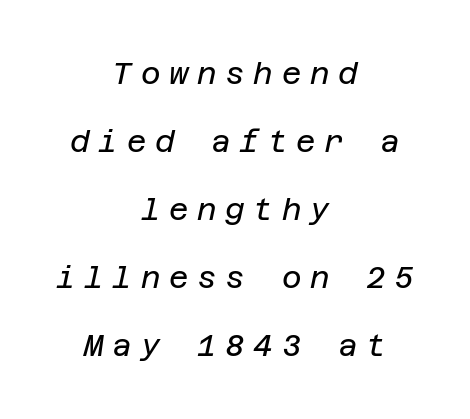
Q: Is the text bold? A: No.
Q: Is the text italic (slanted)? A: Yes, it leans right by about 12 degrees.
Q: Is the text underlined? A: No.
Q: How is the paragraph aligned? A: Centered.
Q: Is the spacing between letters normal or unusually wide? A: Unusually wide.
Q: Is the spacing between lines tight, normal or loose? A: Loose.
Q: Width (condensed, normal, or wide)? A: Normal.
Q: Stroke contrast? A: Low.
Q: x-height? A: Large.
